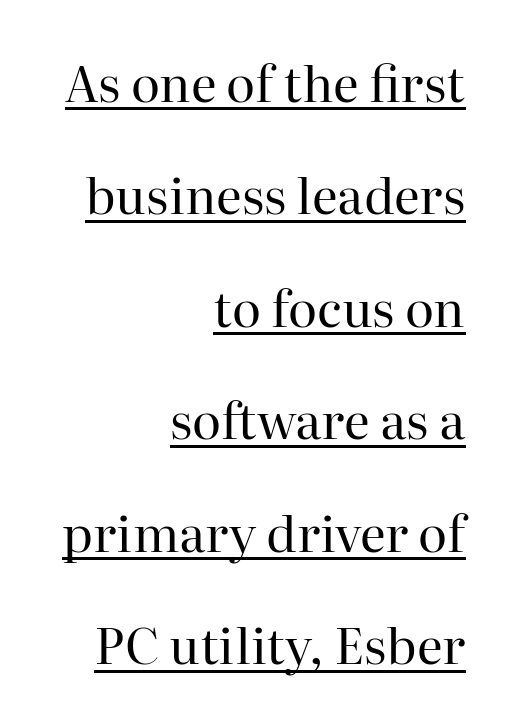
{"serif": "yes", "italic": "no", "bold": "no", "weight": "regular", "width": "normal", "stroke_contrast": "high", "x_height": "medium", "monospaced": "no", "underline": "yes", "align": "right", "line_spacing": "loose", "line_spacing_ratio": 2.25, "letter_spacing": "normal", "letter_spacing_em": 0.0, "glyph_px": 50}
